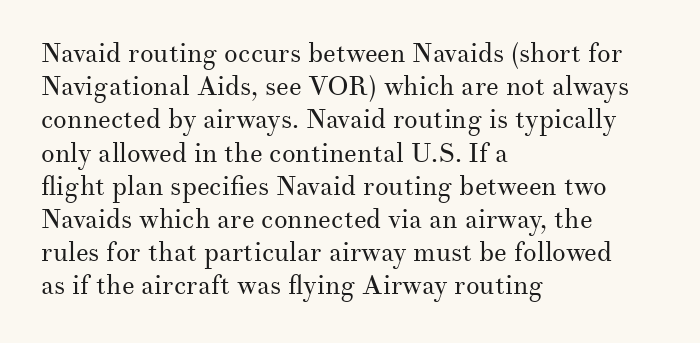
The zone under the glyphs is completely vacant. The passage is arranged the way most books set body copy — flush left. The type sits square on the baseline with zero lean. Weight: in the light-to-regular range. In terms of letterspacing, this is plain default setting.
